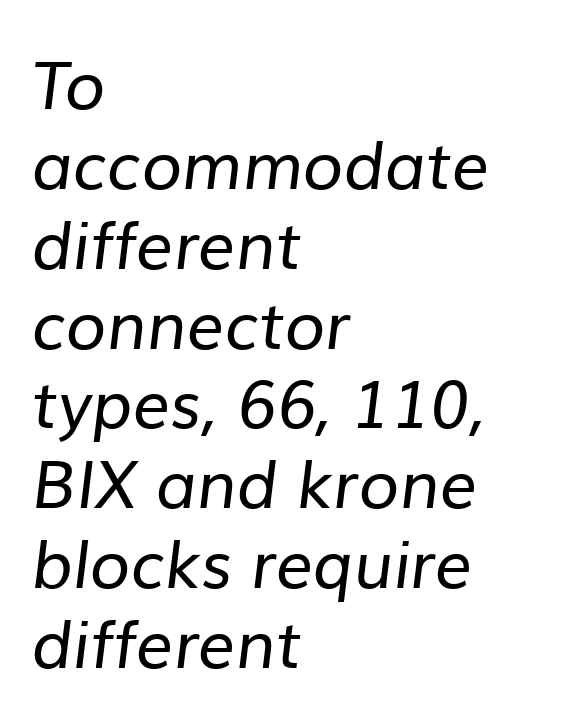
Q: Is the text bold? A: No.
Q: Is the typeface a serif or a sans-serif typeface? A: Sans-serif.
Q: Is the text underlined? A: No.
Q: How is the paragraph aligned? A: Left-aligned.
Q: Is the spacing between letters normal or unusually wide? A: Normal.
Q: Width (condensed, normal, or wide)? A: Normal.
Q: Stroke contrast? A: Low.
Q: x-height? A: Medium.
Q: Monospaced? A: No.
